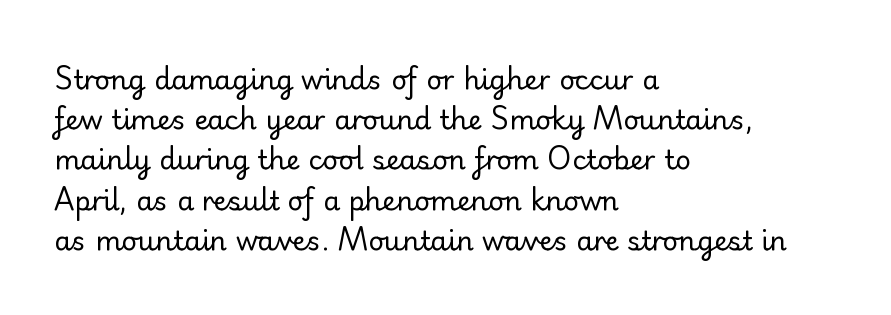
{"italic": "no", "bold": "no", "underline": "no", "align": "left", "line_spacing": "normal", "line_spacing_ratio": 1.49, "letter_spacing": "normal", "letter_spacing_em": 0.0, "glyph_px": 27}
